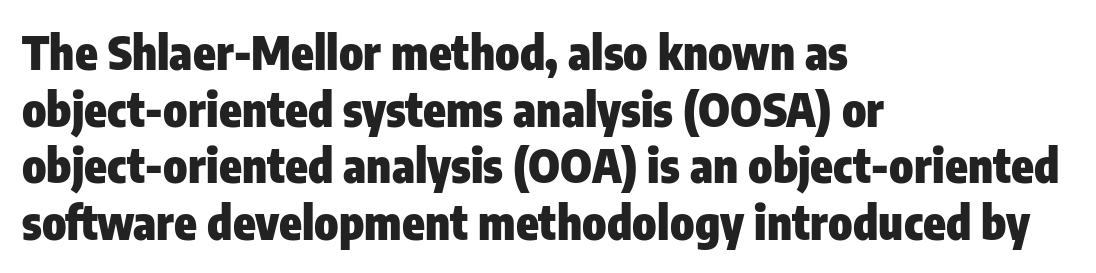
The image shows 46 px heavy, condensed sans-serif type, upright; set left-aligned, line spacing 1.23x, normal letter spacing, not underlined; low stroke contrast and a medium x-height.
